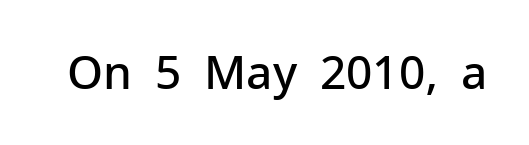
{"serif": "no", "italic": "no", "bold": "semi", "weight": "semibold", "width": "normal", "stroke_contrast": "low", "x_height": "medium", "monospaced": "no", "underline": "no", "letter_spacing": "normal", "letter_spacing_em": 0.0, "glyph_px": 46}
